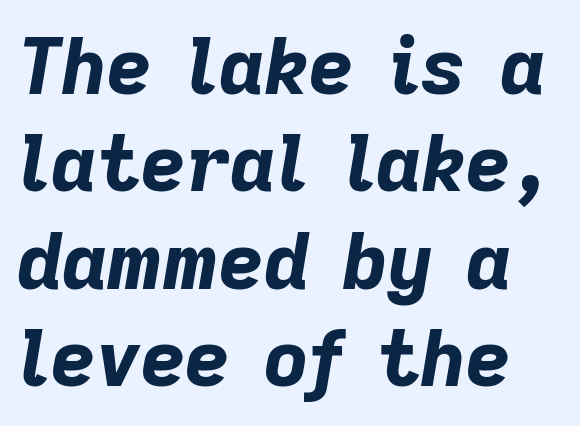
As a designer I'd log this as weight 700, bold. Characters are canted at an angle relative to the baseline's perpendicular. The space directly below the letters is spotless. Do the characters align in a grid? No, the font is proportional.
